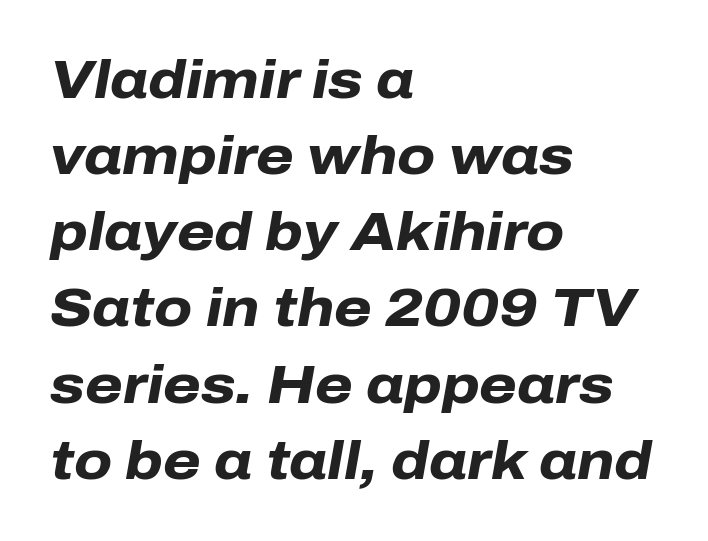
The image shows 54 px heavy type, italic (leaning right); set left-aligned, normal line spacing (1.41x), normal letter spacing, not underlined; low stroke contrast and a medium x-height.
